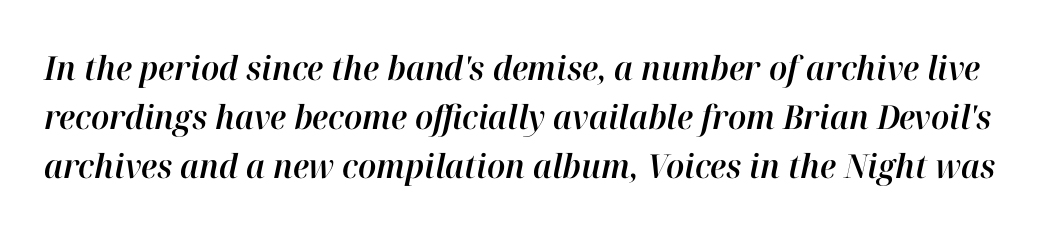
The image shows 33 px text type, italic (leaning right); set normal line spacing (1.49x), normal letter spacing, not underlined; high stroke contrast and a medium x-height.
